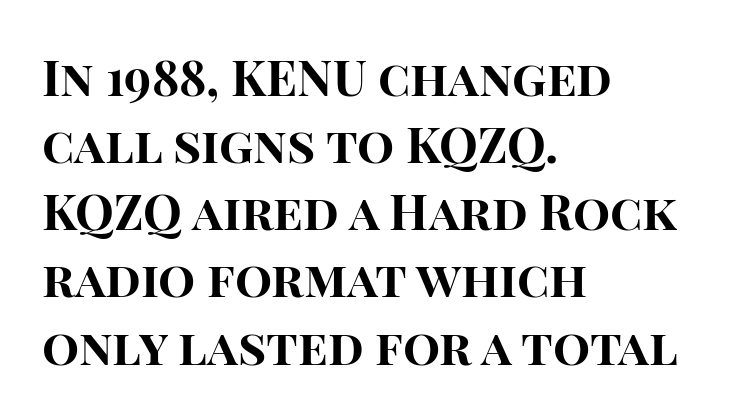
The block of text has a typical density, with ordinary space between rows. If you drew a ruler down the left edge, every line would touch it. Standard letterfit; no display-style spreading of the glyphs. The text was rendered using a sans face with plain stroke endings. These lines were composed using upright roman letters.
